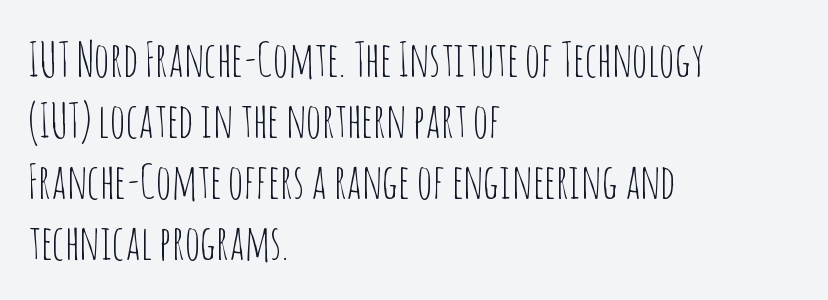
Horizontal bands of white between lines are of average thickness. Note the varied advance widths — an 'i' is clearly narrower than an 'm'. Nothing unusual about the tracking: characters are spaced as the font intends. Just letters on the line, the space beneath them empty. The typeface chosen for these lines omits serifs. Weight: in the light-to-regular range.
